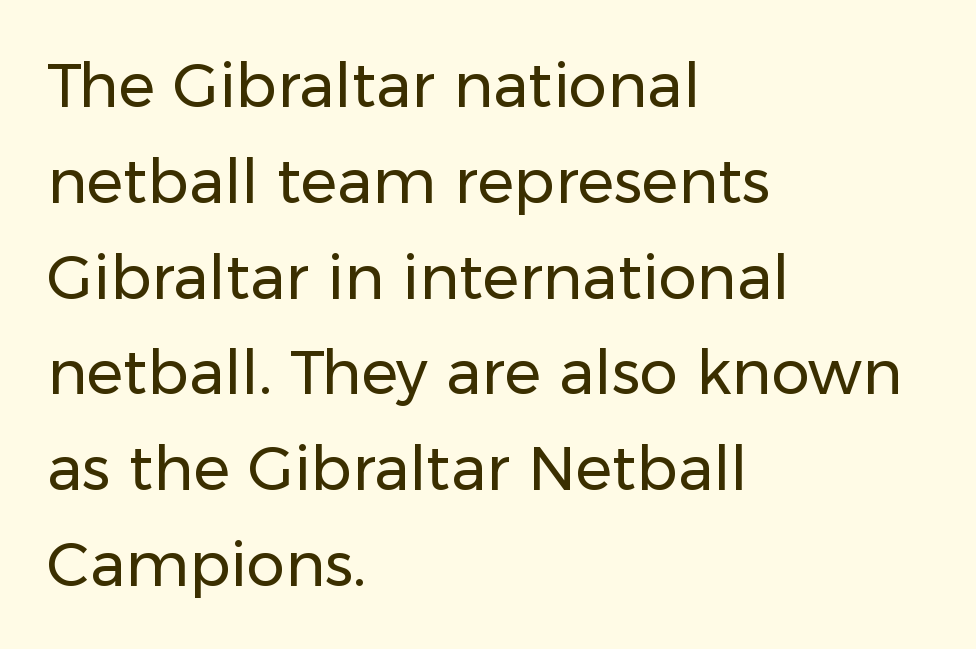
The image shows 61 px regular-weight sans-serif type, upright; set left-aligned, normal line spacing (1.57x), normal letter spacing, not underlined; low stroke contrast and a medium x-height.
